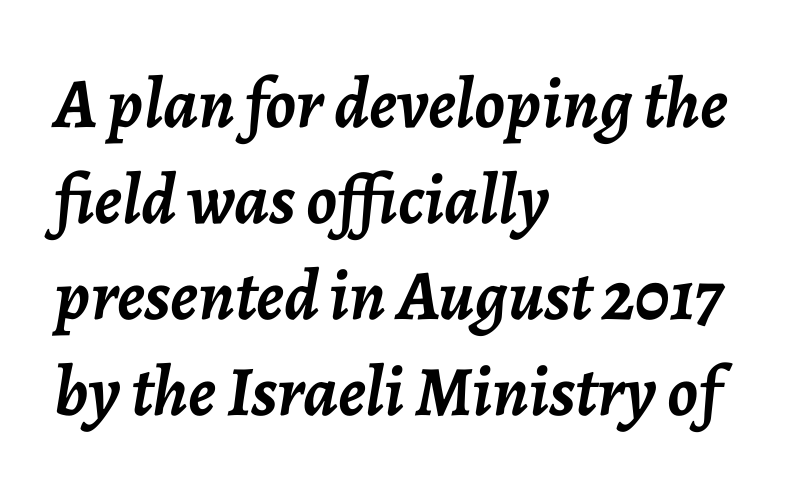
The image shows 71 px semibold type, italic (leaning right); set left-aligned, normal line spacing (1.35x), normal letter spacing, not underlined; low stroke contrast and a medium x-height.
